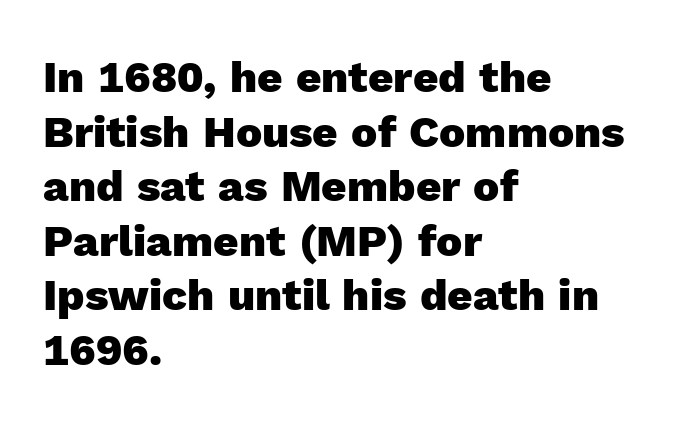
Q: Is the text bold? A: Yes.
Q: Is the text italic (slanted)? A: No, it is upright.
Q: Is the typeface a serif or a sans-serif typeface? A: Sans-serif.
Q: Is the text underlined? A: No.
Q: How is the paragraph aligned? A: Left-aligned.
Q: Is the spacing between letters normal or unusually wide? A: Normal.
Q: Width (condensed, normal, or wide)? A: Normal.
Q: x-height? A: Medium.
Q: Monospaced? A: No.
